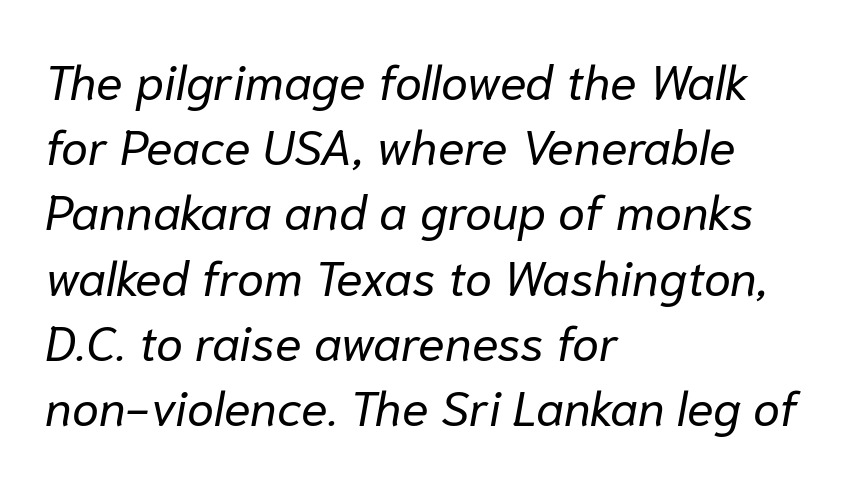
Q: Is the text bold? A: No.
Q: Is the text italic (slanted)? A: Yes, it leans right by about 10 degrees.
Q: Is the text underlined? A: No.
Q: How is the paragraph aligned? A: Left-aligned.
Q: Is the spacing between letters normal or unusually wide? A: Normal.
Q: Is the spacing between lines tight, normal or loose? A: Normal.
Q: Width (condensed, normal, or wide)? A: Normal.
Q: Stroke contrast? A: Low.
Q: x-height? A: Medium.
Q: Monospaced? A: No.
